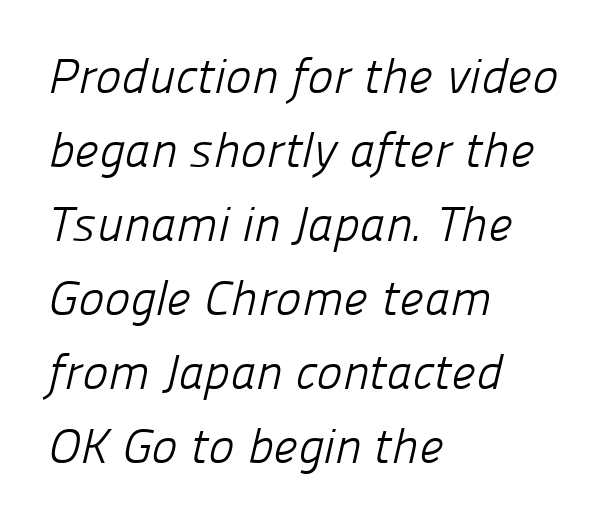
The typeface chosen for these lines omits serifs. Does the copy run flush right? No — it runs flush left. Stems and bowls with no extra thickness — not bold. The passage shown has conventional tracking throughout.
